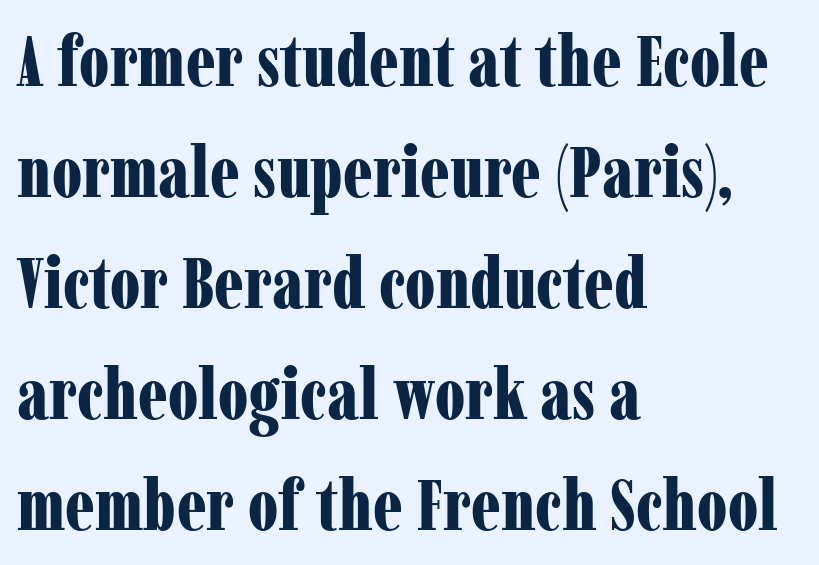
{"serif": "yes", "italic": "no", "bold": "yes", "weight": "bold", "width": "condensed", "stroke_contrast": "low", "x_height": "medium", "monospaced": "no", "underline": "no", "align": "left", "line_spacing": "normal", "line_spacing_ratio": 1.54, "letter_spacing": "normal", "letter_spacing_em": 0.0, "glyph_px": 72}
